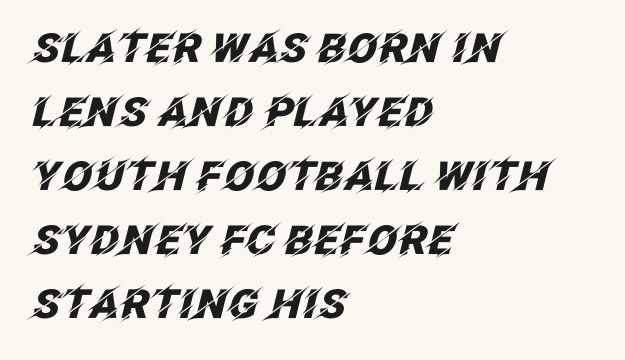
{"italic": "yes", "lean": "right", "slant_degrees": 12, "bold": "yes", "weight": "heavy", "width": "normal", "stroke_contrast": "low", "x_height": "large", "monospaced": "no", "underline": "no", "align": "left", "line_spacing": "normal", "line_spacing_ratio": 1.6, "letter_spacing": "normal", "letter_spacing_em": 0.0, "glyph_px": 40}
